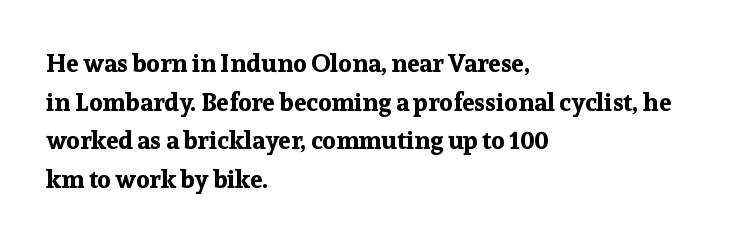
Lines of text with bare space underneath. Default kerning and tracking; the words read as compact shapes. Typeset ragged right — the left edge is the straight one. Regarding leading, the lines here are spaced in the standard way. Every stem runs plumb, perpendicular to the baseline.
